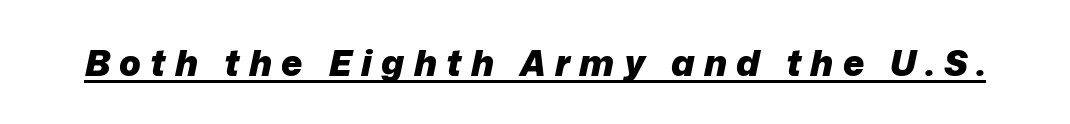
Would a proofreader flag this as italicized? Yes. The type is letterspaced generously, with wide tracking. This rendering features underlined lettering. The strokes are fattened all the way to bold. Proportional: the letters do not fall into vertical columns.
